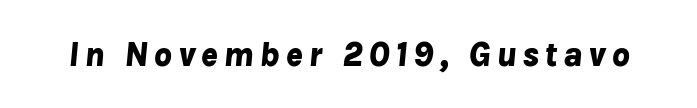
Q: Is the text bold? A: Yes.
Q: Is the text italic (slanted)? A: Yes, it leans right by about 8 degrees.
Q: Is the text underlined? A: No.
Q: Width (condensed, normal, or wide)? A: Normal.
Q: Stroke contrast? A: Low.
Q: x-height? A: Medium.
Q: Monospaced? A: No.
